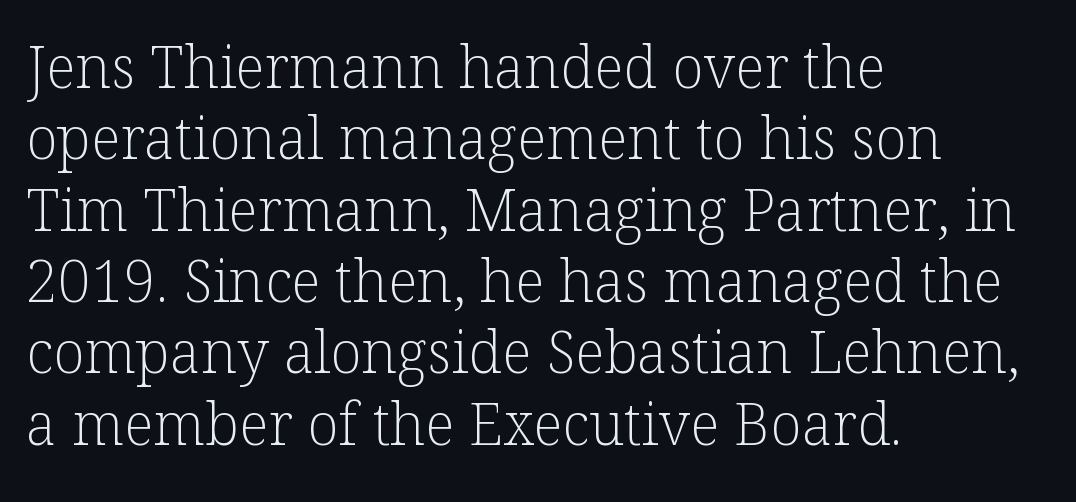
The image shows 58 px light serif type, upright; set left-aligned, line spacing 1.23x, normal letter spacing, not underlined; low stroke contrast and a medium x-height.
